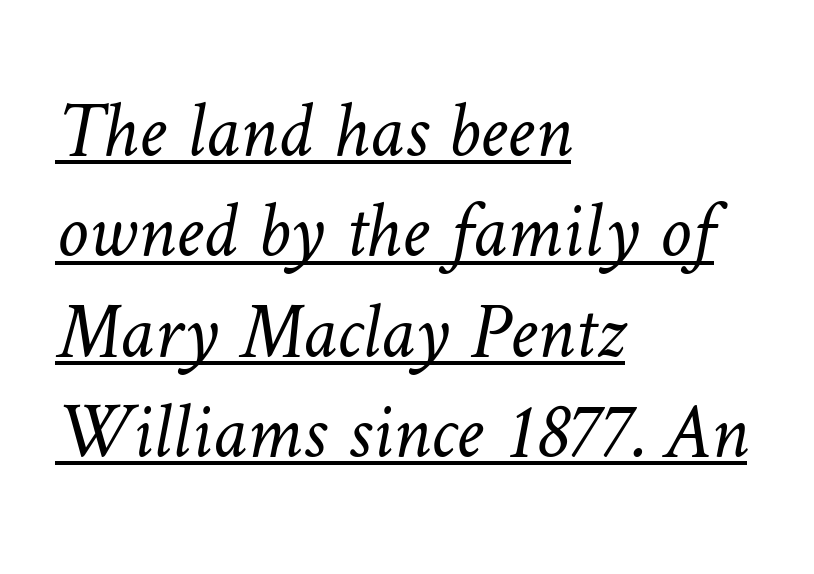
Q: Is the text bold? A: No.
Q: Is the text underlined? A: Yes.
Q: How is the paragraph aligned? A: Left-aligned.
Q: Is the spacing between letters normal or unusually wide? A: Normal.
Q: Is the spacing between lines tight, normal or loose? A: Normal.
Q: Width (condensed, normal, or wide)? A: Normal.
Q: Stroke contrast? A: Low.
Q: x-height? A: Medium.
Q: Monospaced? A: No.
